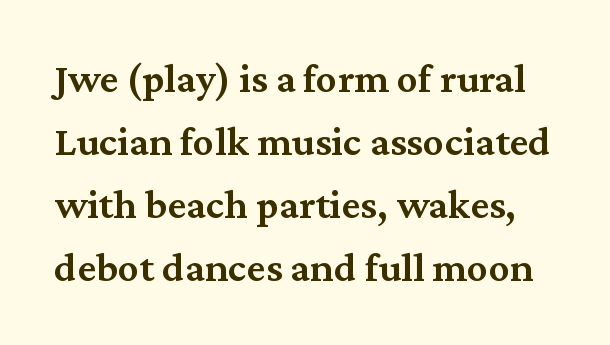
The image shows 42 px semibold serif type, upright; set normal line spacing (1.5x), normal letter spacing, not underlined; medium stroke contrast and a medium x-height.
